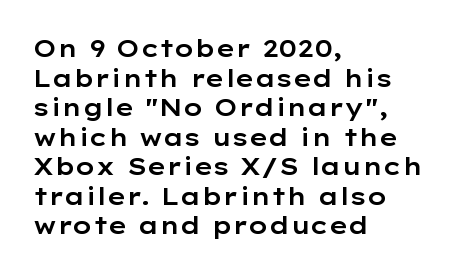
{"italic": "no", "underline": "no", "align": "left", "line_spacing_ratio": 1.23, "letter_spacing": "normal", "letter_spacing_em": 0.0, "glyph_px": 24}
